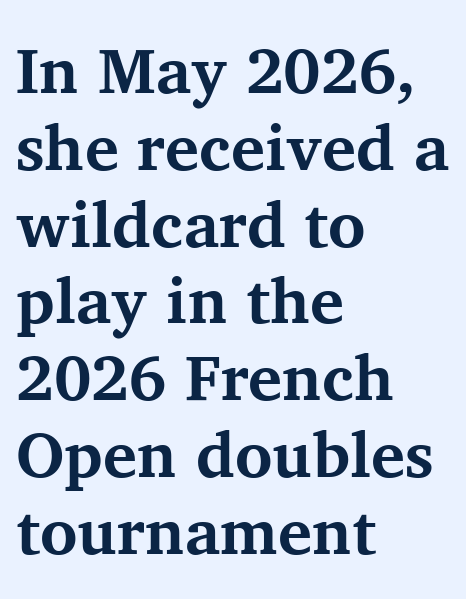
{"serif": "yes", "italic": "no", "bold": "yes", "weight": "bold", "width": "normal", "stroke_contrast": "medium", "x_height": "medium", "monospaced": "no", "underline": "no", "align": "left", "line_spacing_ratio": 1.2, "letter_spacing": "normal", "letter_spacing_em": 0.0, "glyph_px": 64}
